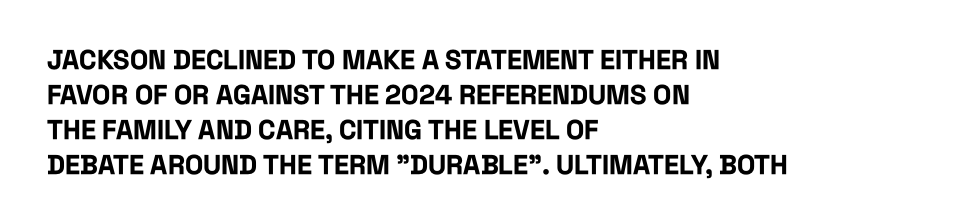
Is there much room between lines? A standard amount, neither cramped nor airy. Emphasis by weight is at full strength: bold. Each word holds together tightly as a unit, with standard inter-letter gaps. Rule under the text: the space is simply empty. Style check: upright. Does the copy run flush right? No — it runs flush left.
